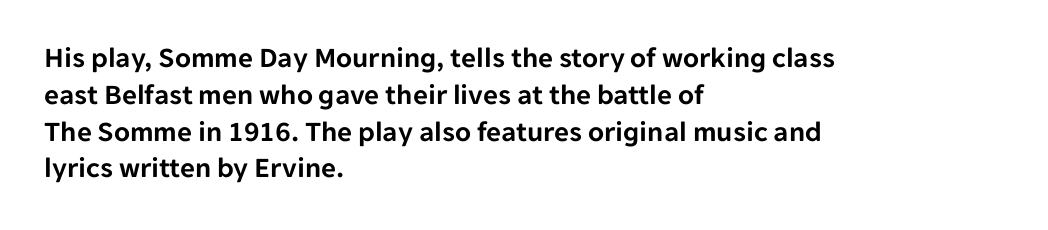
The image shows 29 px sans-serif type, upright; set left-aligned, normal line spacing (1.27x), normal letter spacing, not underlined; low stroke contrast and a medium x-height.
